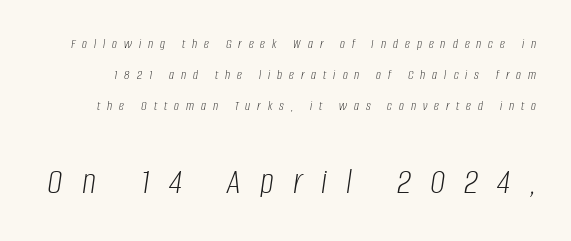
{"italic": "yes", "lean": "right", "slant_degrees": 8, "bold": "no", "weight": "light", "width": "condensed", "stroke_contrast": "low", "x_height": "large", "monospaced": "no", "underline": "no", "line_spacing": "loose", "line_spacing_ratio": 2.21, "letter_spacing": "wide", "letter_spacing_em": 0.5, "larger_block": "second", "size_ratio": 2.71, "glyph_px": 38}
